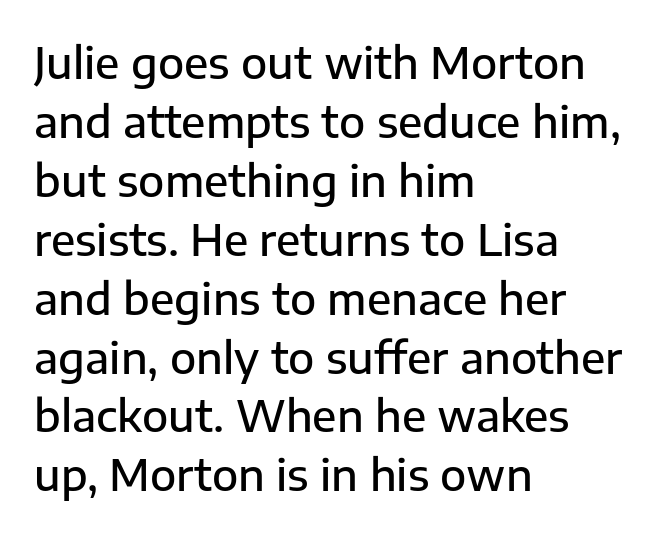
The typeface chosen for these lines omits serifs. The area under the type is left untouched. The vertical gap from one line to the next is medium. This is moderately heavy type, rendered in semibold. The text block is weighted toward the left margin, trailing off unevenly rightward. The passage shown has conventional tracking throughout.
